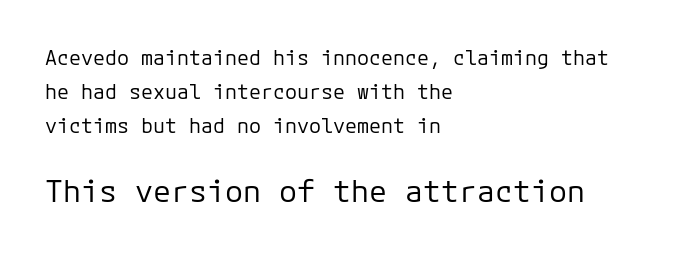
{"serif": "no", "italic": "no", "bold": "no", "weight": "regular", "width": "normal", "stroke_contrast": "low", "x_height": "medium", "underline": "no", "align": "left", "line_spacing_ratio": 1.71, "letter_spacing": "normal", "letter_spacing_em": 0.0, "larger_block": "second", "size_ratio": 1.5, "glyph_px": 30}
